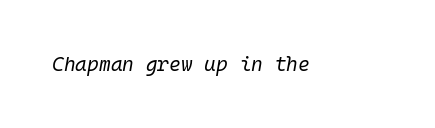
Q: Is the text bold? A: No.
Q: Is the text italic (slanted)? A: Yes, it leans right by about 10 degrees.
Q: Is the text underlined? A: No.
Q: Is the spacing between letters normal or unusually wide? A: Normal.
